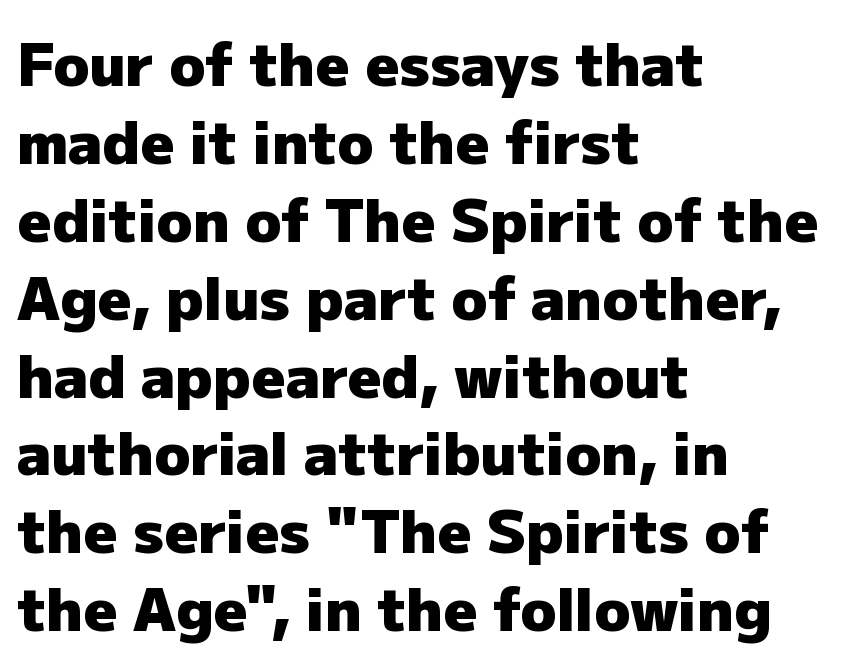
{"serif": "no", "italic": "no", "bold": "yes", "weight": "heavy", "width": "normal", "stroke_contrast": "low", "x_height": "medium", "monospaced": "no", "underline": "no", "align": "left", "line_spacing": "normal", "line_spacing_ratio": 1.32, "letter_spacing": "normal", "letter_spacing_em": 0.0, "glyph_px": 59}
